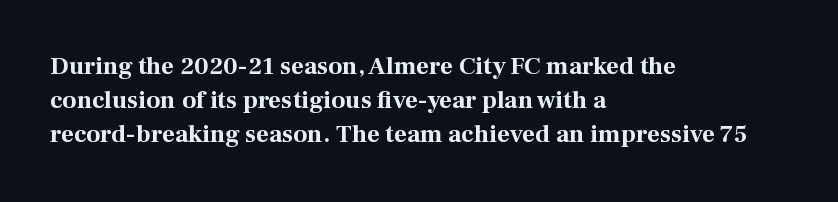
{"italic": "no", "bold": "yes", "underline": "no", "align": "left", "line_spacing": "normal", "line_spacing_ratio": 1.37, "letter_spacing": "normal", "letter_spacing_em": 0.0, "glyph_px": 25}
